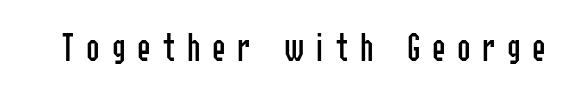
Q: Is the text bold? A: No.
Q: Is the text italic (slanted)? A: No, it is upright.
Q: Is the typeface a serif or a sans-serif typeface? A: Sans-serif.
Q: Is the text underlined? A: No.
Q: Is the spacing between letters normal or unusually wide? A: Unusually wide.
Q: Width (condensed, normal, or wide)? A: Condensed.
Q: Stroke contrast? A: Low.
Q: x-height? A: Medium.
Q: Monospaced? A: No.
